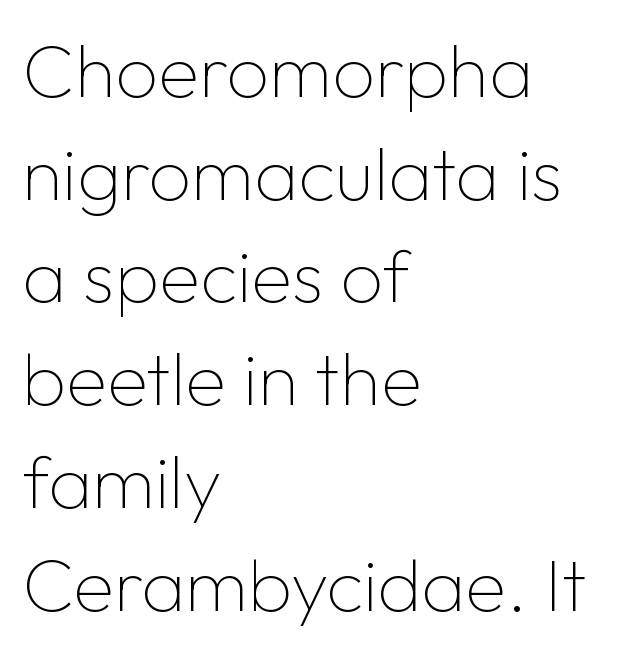
Bare-footed words on every line. A typesetter would call this leading conventional body-copy spacing. No extra tracking has been applied to these lines. Layout note: lines flush left.
